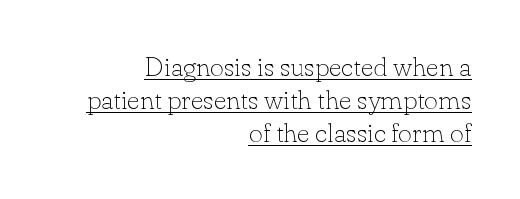
{"italic": "no", "bold": "no", "underline": "yes", "align": "right", "line_spacing_ratio": 1.23, "letter_spacing": "normal", "letter_spacing_em": 0.0, "glyph_px": 27}
